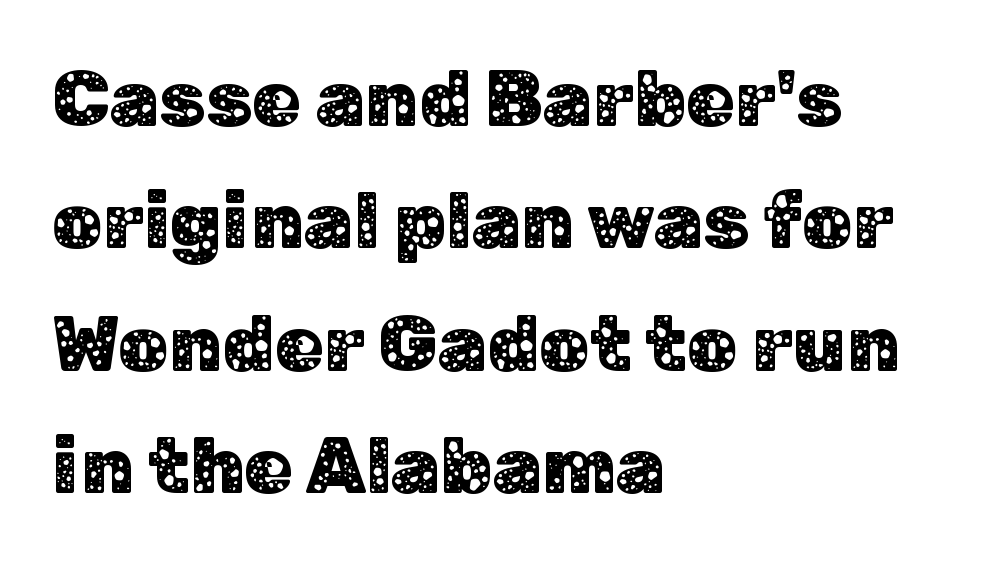
The image shows 79 px sans-serif type, upright; set left-aligned, normal line spacing (1.55x), normal letter spacing, not underlined; low stroke contrast and a medium x-height.
